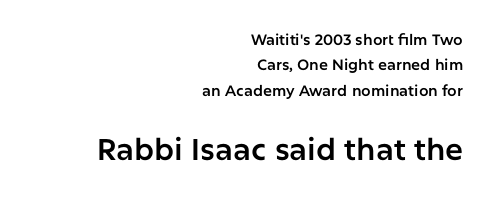
This rendering features lettering with no underline. Quick note: not italic, upright. Right-aligned paragraph, ragged on the left. Varying glyph widths throughout — classic text-font behaviour. The rendering enlarges the type as you move from the upper chunk to the lower. Does extra space separate the letters? No, they use regular spacing.
